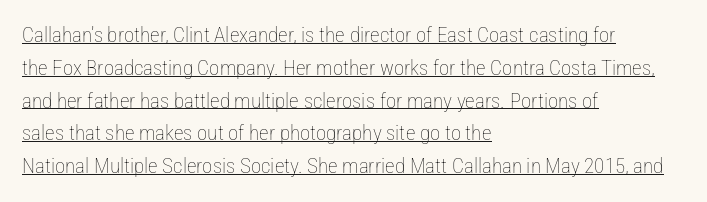
Q: Is the text bold? A: No.
Q: Is the text italic (slanted)? A: No, it is upright.
Q: Is the text underlined? A: Yes.
Q: How is the paragraph aligned? A: Left-aligned.
Q: Is the spacing between letters normal or unusually wide? A: Normal.
Q: Is the spacing between lines tight, normal or loose? A: Normal.
